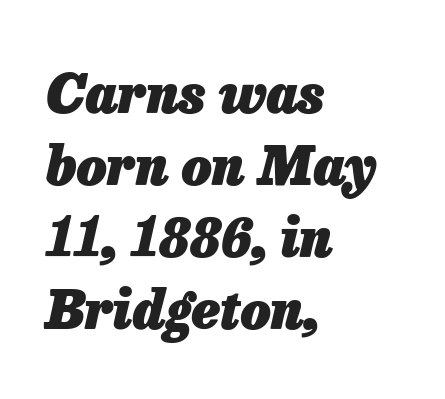
{"italic": "yes", "lean": "right", "slant_degrees": 13, "bold": "yes", "weight": "heavy", "width": "normal", "stroke_contrast": "low", "x_height": "medium", "monospaced": "no", "underline": "no", "align": "left", "line_spacing": "normal", "line_spacing_ratio": 1.36, "letter_spacing": "normal", "letter_spacing_em": 0.0, "glyph_px": 53}
